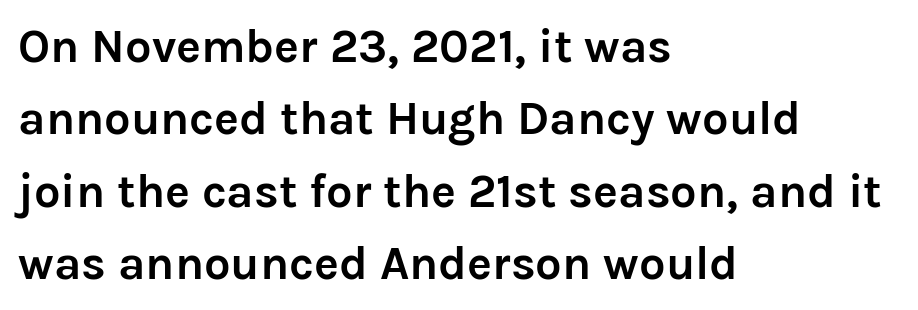
Is there much room between lines? A standard amount, neither cramped nor airy. Plain, unruled lines of type. Characters remain perfectly vertical along every line. Stroke terminals: plain, sans-serif. The letters advance in unequal steps, a hallmark of proportional type. Casual observation: everything's shoved over to the left.
